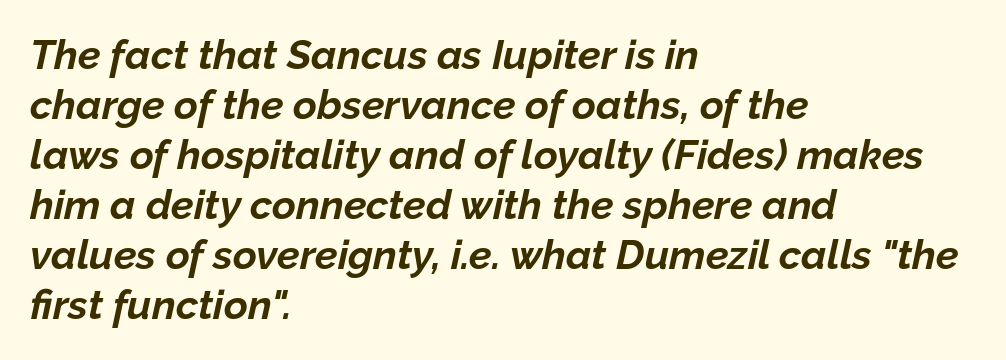
Stroke thickness is high; the sample reads as a true bold. The paragraph has a hard left edge and a soft right edge. Is this a fixed-width face? No — the glyphs have proportional, varying widths. The font's italic variant was chosen for this text.
